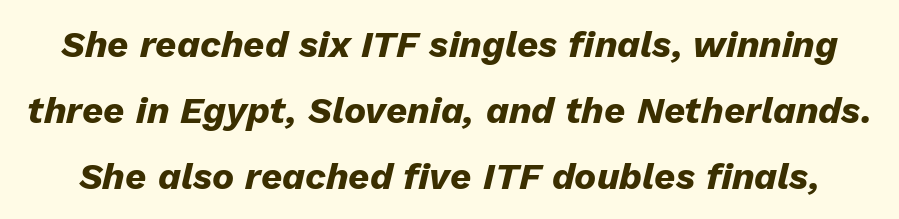
The image shows 37 px heavy type, italic (leaning right); set line spacing 1.79x, normal letter spacing, not underlined; low stroke contrast and a medium x-height.
